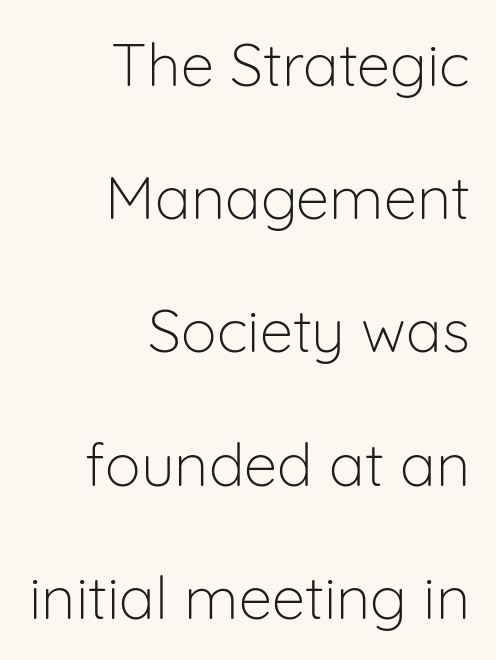
Q: Is the text bold? A: No.
Q: Is the text italic (slanted)? A: No, it is upright.
Q: Is the typeface a serif or a sans-serif typeface? A: Sans-serif.
Q: Is the text underlined? A: No.
Q: How is the paragraph aligned? A: Right-aligned.
Q: Is the spacing between letters normal or unusually wide? A: Normal.
Q: Is the spacing between lines tight, normal or loose? A: Loose.
Q: Width (condensed, normal, or wide)? A: Normal.
Q: Stroke contrast? A: Low.
Q: x-height? A: Medium.
Q: Monospaced? A: No.
